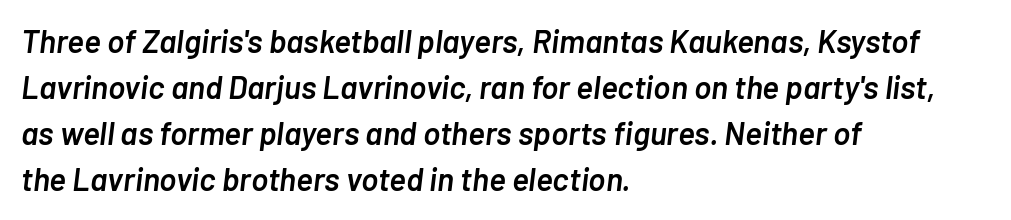
Q: Is the text bold? A: Semi-bold.
Q: Is the text italic (slanted)? A: Yes, it leans right by about 7 degrees.
Q: Is the text underlined? A: No.
Q: How is the paragraph aligned? A: Left-aligned.
Q: Is the spacing between letters normal or unusually wide? A: Normal.
Q: Is the spacing between lines tight, normal or loose? A: Normal.
Q: Width (condensed, normal, or wide)? A: Normal.
Q: Stroke contrast? A: Low.
Q: x-height? A: Medium.
Q: Monospaced? A: No.
